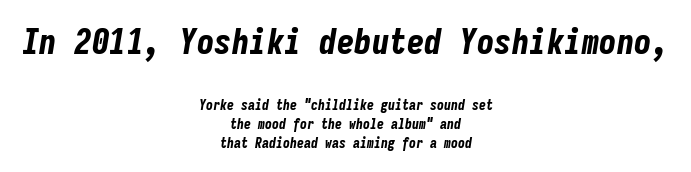
The more generous point size was reserved for the upper chunk. If you measured baseline to baseline, you'd find a middling distance. Tall strokes in this sample are angled rather than plumb. The rendering uses a bold face; every stroke is thick and dark.
